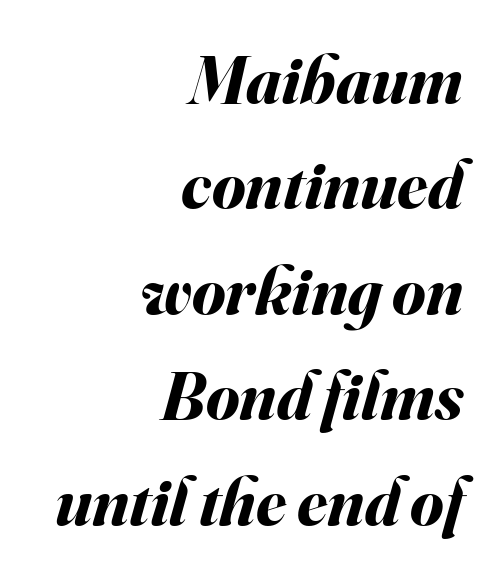
{"italic": "yes", "lean": "right", "slant_degrees": 16, "bold": "yes", "weight": "bold", "width": "normal", "stroke_contrast": "medium", "x_height": "small", "monospaced": "no", "underline": "no", "align": "right", "line_spacing": "normal", "line_spacing_ratio": 1.55, "letter_spacing": "normal", "letter_spacing_em": 0.0, "glyph_px": 68}
